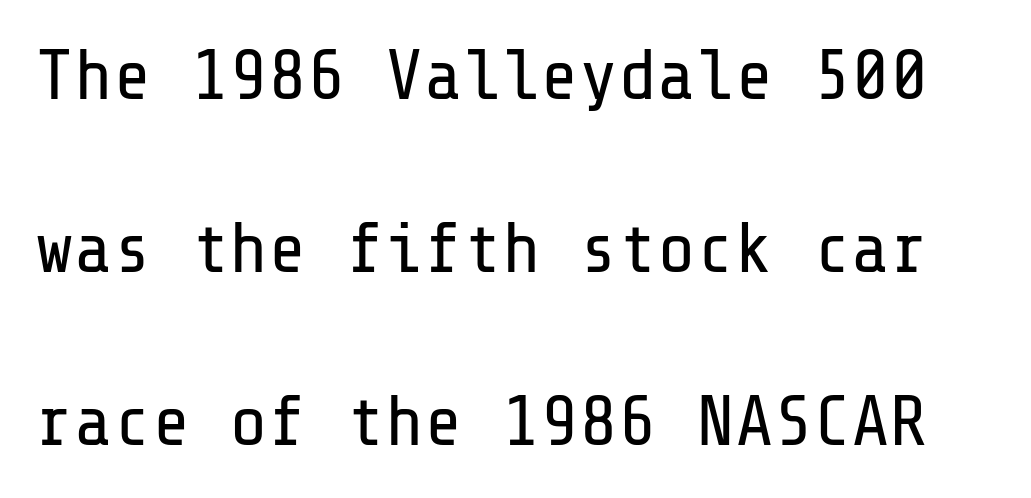
{"serif": "no", "italic": "no", "bold": "no", "weight": "regular", "width": "normal", "stroke_contrast": "low", "x_height": "medium", "underline": "no", "line_spacing": "loose", "line_spacing_ratio": 2.4, "letter_spacing": "normal", "letter_spacing_em": 0.0, "glyph_px": 72}
